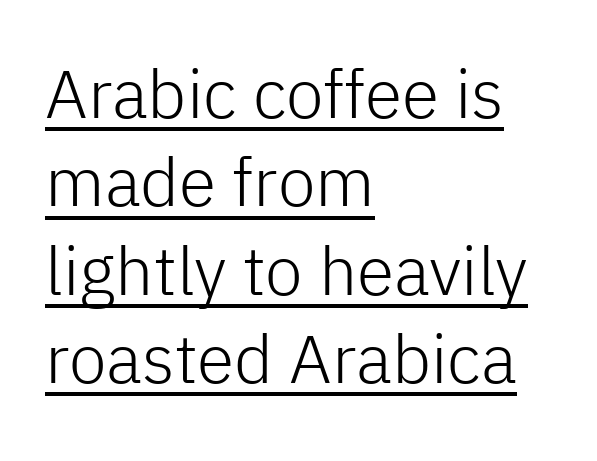
The lines are quadded left. This rendering features underlined lettering. This block has exactly the height ordinary leading produces. In terms of letterform style, serifs are entirely absent. The face used here is rendered with its standard letterfit.
